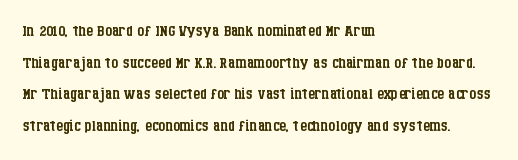
{"italic": "no", "bold": "no", "underline": "no", "align": "left", "line_spacing": "normal", "line_spacing_ratio": 1.44, "letter_spacing": "normal", "letter_spacing_em": 0.0, "glyph_px": 22}
